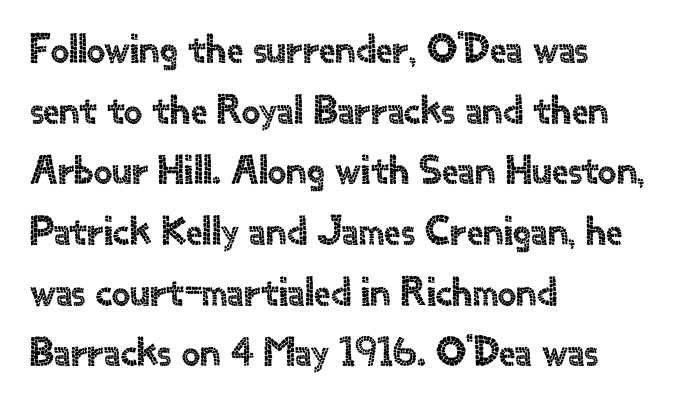
Q: Is the text italic (slanted)? A: No, it is upright.
Q: Is the typeface a serif or a sans-serif typeface? A: Sans-serif.
Q: Is the text underlined? A: No.
Q: How is the paragraph aligned? A: Left-aligned.
Q: Is the spacing between letters normal or unusually wide? A: Normal.
Q: Is the spacing between lines tight, normal or loose? A: Normal.
Q: Width (condensed, normal, or wide)? A: Normal.
Q: x-height? A: Small.
Q: Monospaced? A: No.
